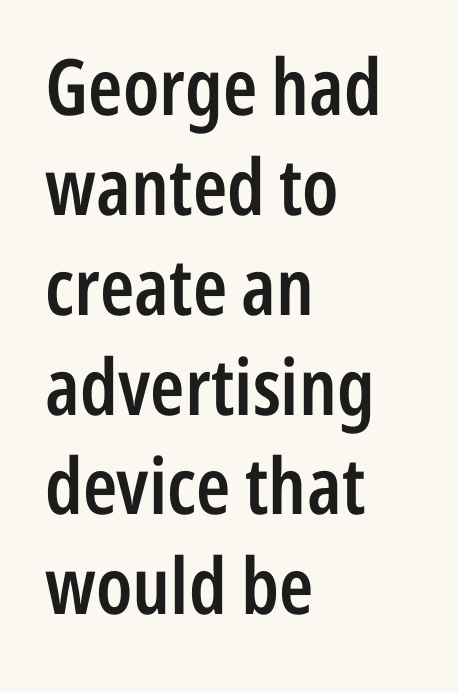
Q: Is the text bold? A: Semi-bold.
Q: Is the text italic (slanted)? A: No, it is upright.
Q: Is the typeface a serif or a sans-serif typeface? A: Sans-serif.
Q: Is the text underlined? A: No.
Q: How is the paragraph aligned? A: Left-aligned.
Q: Is the spacing between letters normal or unusually wide? A: Normal.
Q: Is the spacing between lines tight, normal or loose? A: Normal.
Q: Width (condensed, normal, or wide)? A: Condensed.
Q: Stroke contrast? A: Low.
Q: x-height? A: Medium.
Q: Monospaced? A: No.
